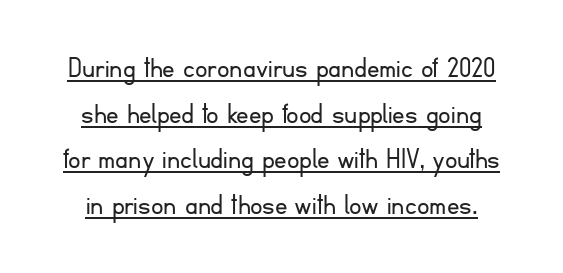
Typographically, this falls in the sans-serif category. Letter spacing: default. The font's upright variant was chosen for this text. Here the designer chose a conventional face with non-uniform glyph widths.
